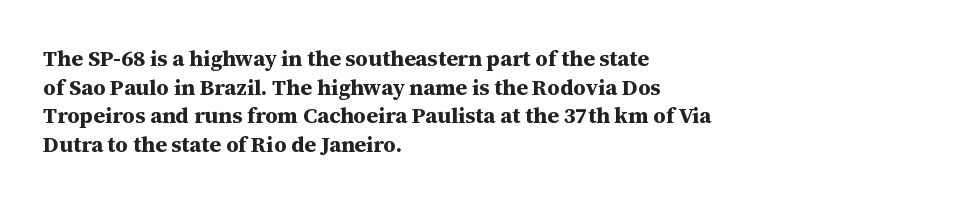
Q: Is the text bold? A: Yes.
Q: Is the text italic (slanted)? A: No, it is upright.
Q: Is the text underlined? A: No.
Q: How is the paragraph aligned? A: Left-aligned.
Q: Is the spacing between letters normal or unusually wide? A: Normal.
Q: Is the spacing between lines tight, normal or loose? A: Normal.
